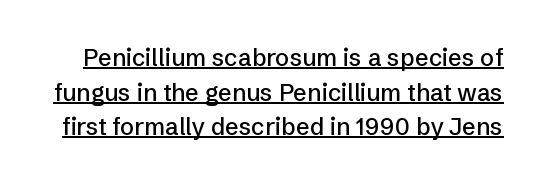
{"italic": "no", "underline": "yes", "line_spacing": "normal", "line_spacing_ratio": 1.44, "letter_spacing": "normal", "letter_spacing_em": 0.0, "glyph_px": 24}
